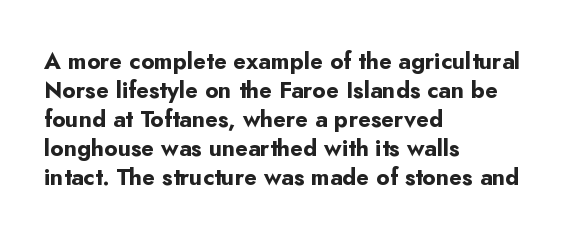
{"italic": "no", "bold": "yes", "underline": "no", "align": "left", "line_spacing": "normal", "line_spacing_ratio": 1.26, "letter_spacing": "normal", "letter_spacing_em": 0.0, "glyph_px": 23}
